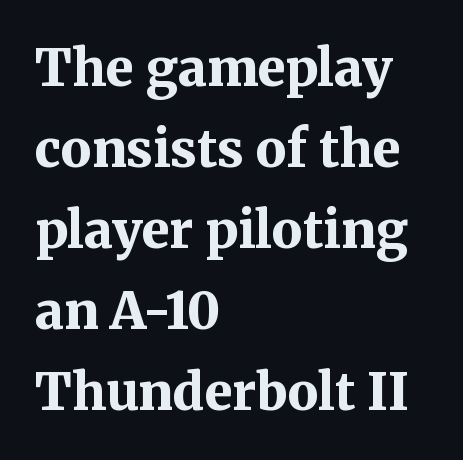
Q: Is the text bold? A: Yes.
Q: Is the text italic (slanted)? A: No, it is upright.
Q: Is the typeface a serif or a sans-serif typeface? A: Serif.
Q: Is the text underlined? A: No.
Q: How is the paragraph aligned? A: Left-aligned.
Q: Is the spacing between letters normal or unusually wide? A: Normal.
Q: Is the spacing between lines tight, normal or loose? A: Normal.
Q: Width (condensed, normal, or wide)? A: Normal.
Q: Stroke contrast? A: Medium.
Q: x-height? A: Medium.
Q: Monospaced? A: No.
